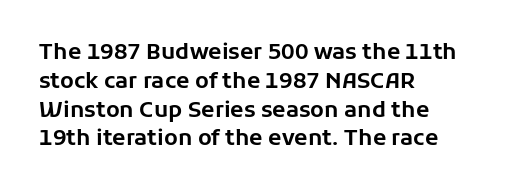
Q: Is the text italic (slanted)? A: No, it is upright.
Q: Is the text underlined? A: No.
Q: How is the paragraph aligned? A: Left-aligned.
Q: Is the spacing between letters normal or unusually wide? A: Normal.
Q: Is the spacing between lines tight, normal or loose? A: Normal.
